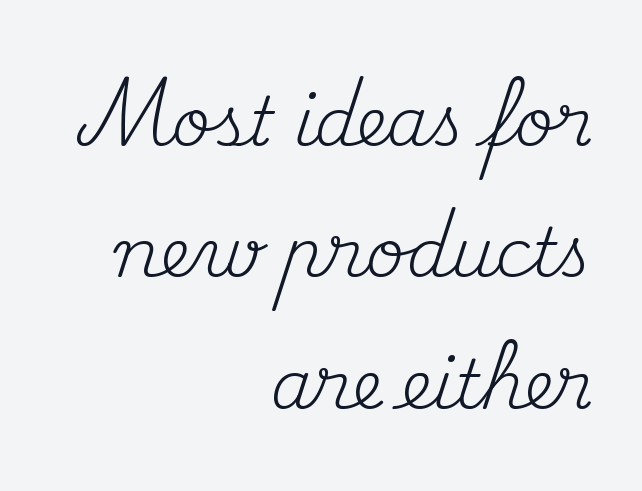
Rows of type keep a wide berth in the vertical direction. Is the type heavy? It reads as light-to-regular instead. The letterforms sit shoulder to shoulder at normal distance. Varying glyph widths throughout — classic text-font behaviour.
